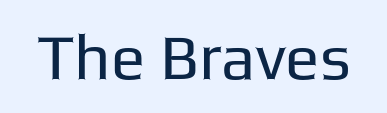
{"serif": "no", "italic": "no", "bold": "no", "weight": "regular", "width": "normal", "stroke_contrast": "low", "x_height": "medium", "monospaced": "no", "underline": "no", "letter_spacing": "normal", "letter_spacing_em": 0.0, "glyph_px": 64}
